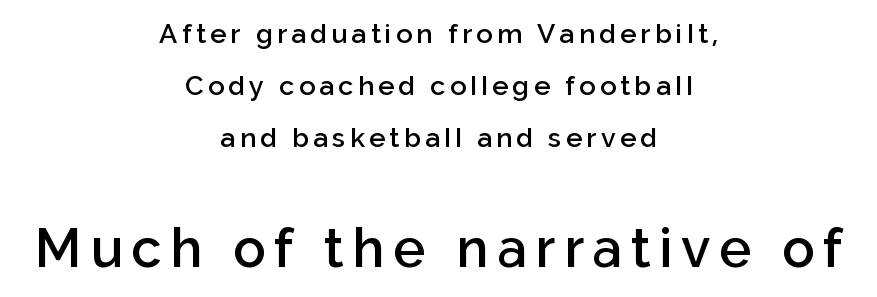
{"serif": "no", "italic": "no", "bold": "semi", "weight": "semibold", "width": "normal", "stroke_contrast": "low", "x_height": "medium", "monospaced": "no", "underline": "no", "align": "center", "line_spacing": "loose", "line_spacing_ratio": 1.92, "larger_block": "second", "size_ratio": 2.0, "glyph_px": 54}
